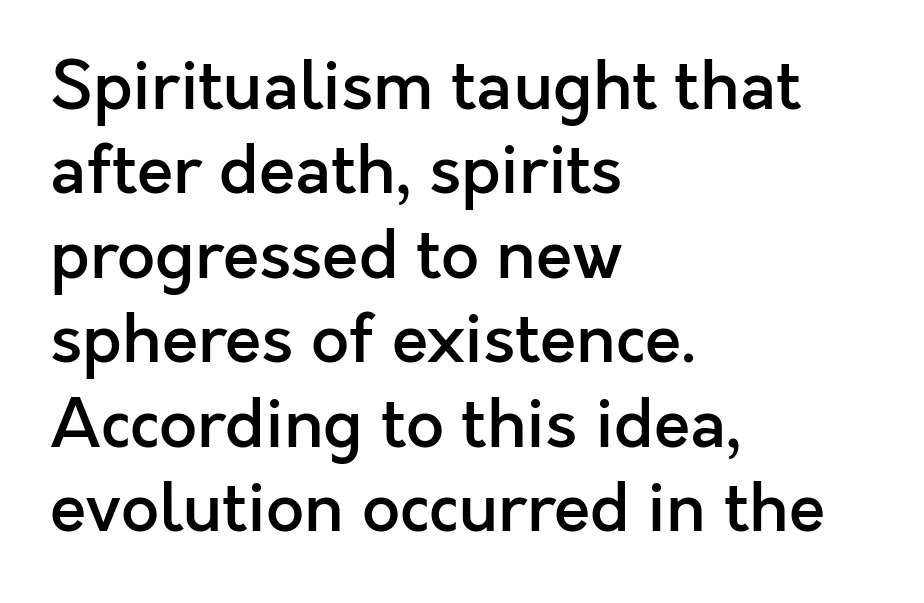
The image shows 67 px semibold sans-serif type, upright; set left-aligned, normal line spacing (1.26x), normal letter spacing, not underlined; a medium x-height.
